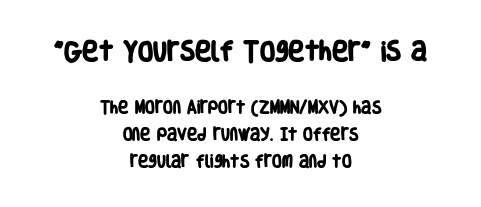
{"bold": "yes", "underline": "no", "align": "center", "line_spacing": "loose", "line_spacing_ratio": 1.92, "letter_spacing": "normal", "letter_spacing_em": 0.0, "larger_block": "first", "size_ratio": 1.57, "glyph_px": 22}
